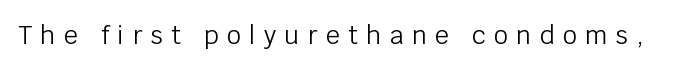
Q: Is the text bold? A: No.
Q: Is the text italic (slanted)? A: No, it is upright.
Q: Is the text underlined? A: No.
Q: Is the spacing between letters normal or unusually wide? A: Unusually wide.
